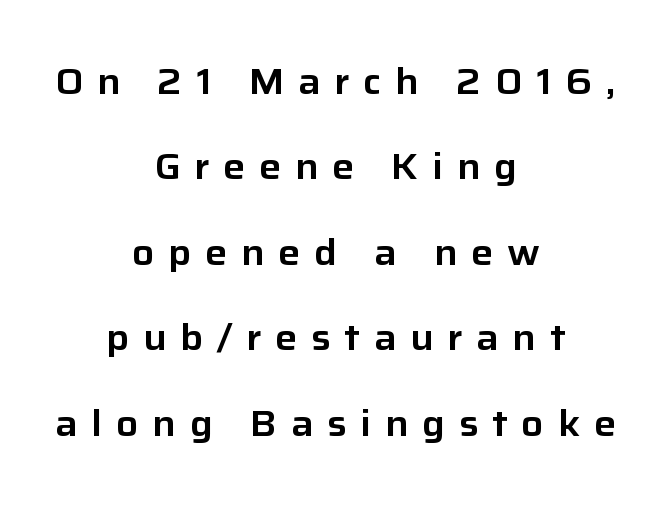
Q: Is the text italic (slanted)? A: No, it is upright.
Q: Is the typeface a serif or a sans-serif typeface? A: Sans-serif.
Q: Is the text underlined? A: No.
Q: How is the paragraph aligned? A: Centered.
Q: Is the spacing between letters normal or unusually wide? A: Unusually wide.
Q: Is the spacing between lines tight, normal or loose? A: Loose.
Q: Width (condensed, normal, or wide)? A: Normal.
Q: Stroke contrast? A: Low.
Q: x-height? A: Medium.
Q: Monospaced? A: No.
